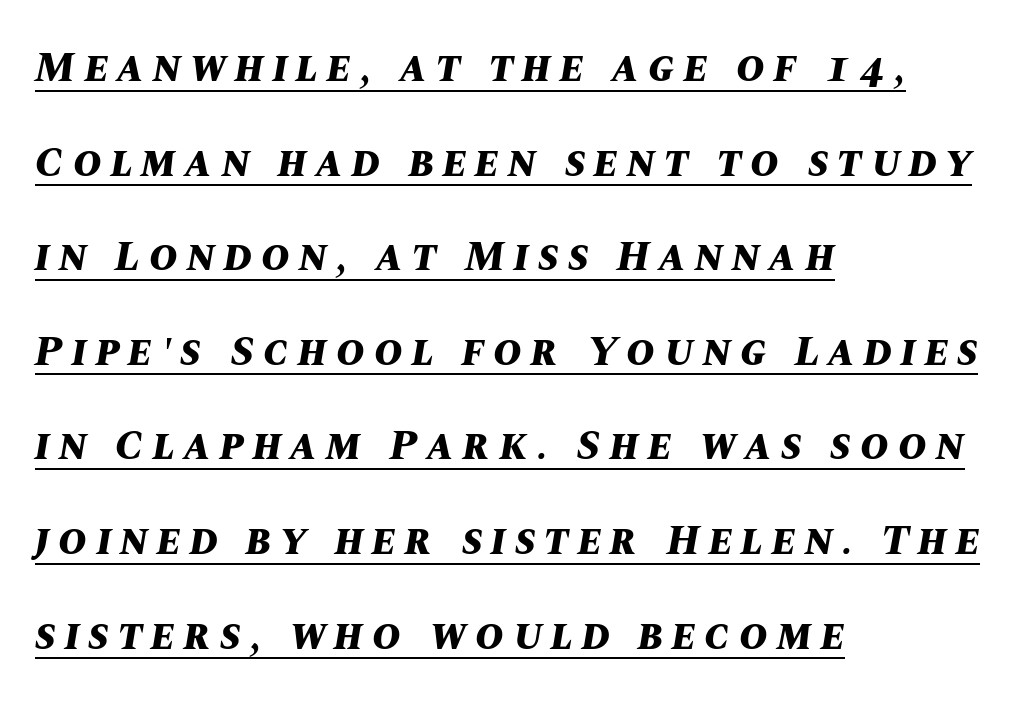
The face used here is proportionally spaced, like ordinary book or web type. How heavy is the stroke? Heavy — this is a bold. Does extra space separate the letters? Yes, quite a lot of it. Like a heading marked for emphasis, these lines bear an underscore. The passage shown leans; its letterforms are oblique.
